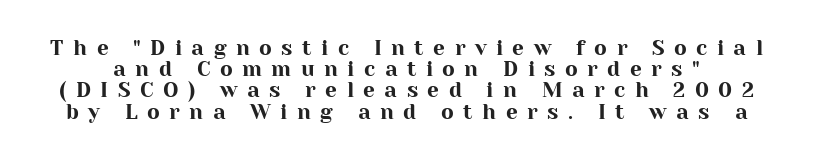
There is plenty of visible air inserted between adjacent glyphs. The block of text is dense from top to bottom, with scant space between rows. No italicization has been applied; the sample stays upright. No word sits above an underline.
